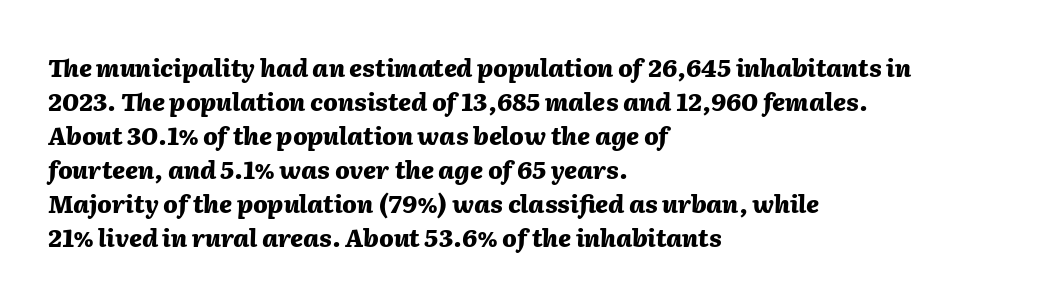
{"italic": "yes", "lean": "right", "slant_degrees": 2, "bold": "yes", "underline": "no", "align": "left", "line_spacing": "normal", "line_spacing_ratio": 1.42, "letter_spacing": "normal", "letter_spacing_em": 0.0, "glyph_px": 24}
